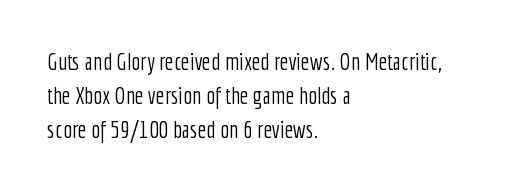
Q: Is the text bold? A: No.
Q: Is the text italic (slanted)? A: No, it is upright.
Q: Is the text underlined? A: No.
Q: How is the paragraph aligned? A: Left-aligned.
Q: Is the spacing between letters normal or unusually wide? A: Normal.
Q: Is the spacing between lines tight, normal or loose? A: Normal.
